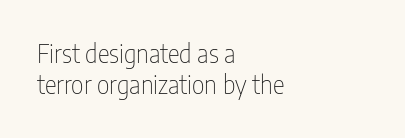
{"italic": "no", "bold": "no", "underline": "no", "align": "left", "line_spacing": "normal", "line_spacing_ratio": 1.26, "letter_spacing": "normal", "letter_spacing_em": 0.0, "glyph_px": 25}
